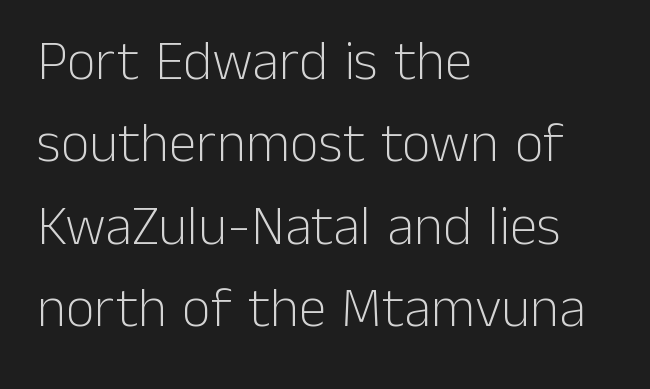
{"serif": "no", "italic": "no", "bold": "no", "weight": "light", "width": "normal", "stroke_contrast": "low", "x_height": "medium", "monospaced": "no", "underline": "no", "align": "left", "line_spacing": "normal", "line_spacing_ratio": 1.47, "letter_spacing": "normal", "letter_spacing_em": 0.0, "glyph_px": 56}
